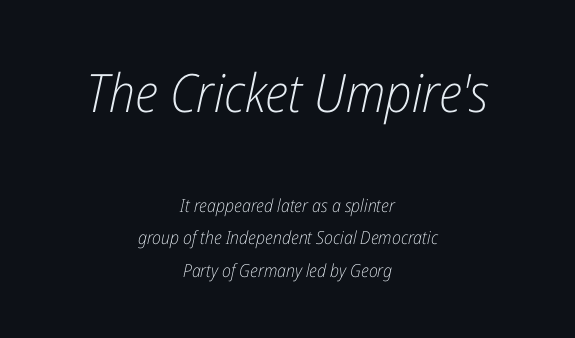
Q: Is the text bold? A: No.
Q: Is the text italic (slanted)? A: Yes, it leans right by about 12 degrees.
Q: Is the text underlined? A: No.
Q: How is the paragraph aligned? A: Centered.
Q: Is the spacing between letters normal or unusually wide? A: Normal.
Q: Which block of text is set in a larger size, the first (top) or the second (bottom)? A: The first (top) one.
Q: Width (condensed, normal, or wide)? A: Condensed.
Q: Stroke contrast? A: Low.
Q: x-height? A: Medium.
Q: Monospaced? A: No.
